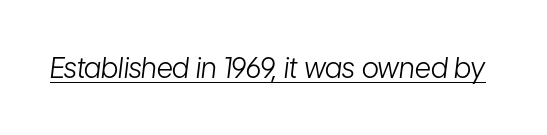
Q: Is the text bold? A: No.
Q: Is the text italic (slanted)? A: Yes, it leans right by about 7 degrees.
Q: Is the text underlined? A: Yes.
Q: Is the spacing between letters normal or unusually wide? A: Normal.
Q: Width (condensed, normal, or wide)? A: Condensed.
Q: Stroke contrast? A: Low.
Q: x-height? A: Medium.
Q: Monospaced? A: No.
